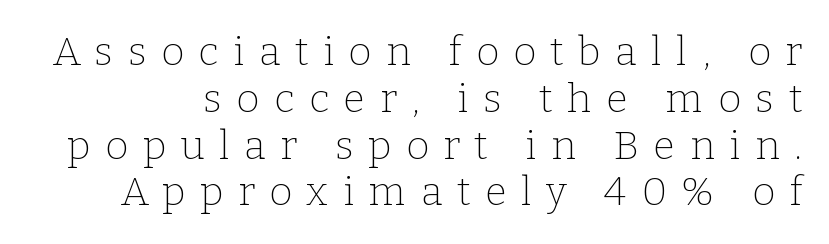
The image shows 40 px thin serif type, upright; set line spacing 1.17x, unusually wide letter spacing (+0.36 em), not underlined; low stroke contrast and a medium x-height.
